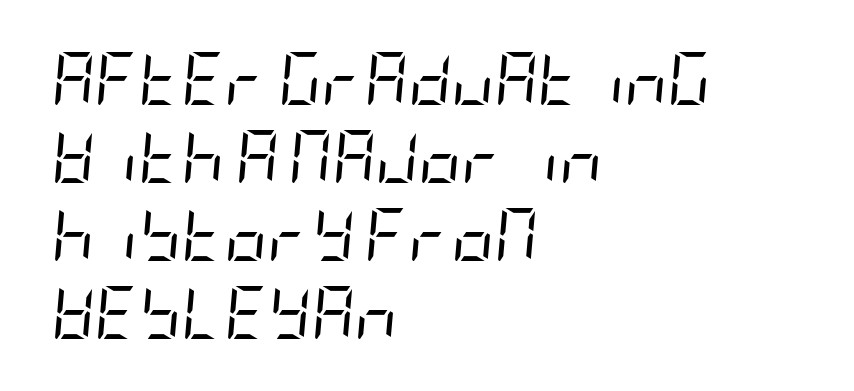
The strokes carry an ordinary text weight at most. Lines of text with bare space underneath. Teacher's note: observe the even left margin — that is flush-left alignment. Is the type slanted? Yes — the strokes lean at a clear angle. Short note: letters normally spaced. Vertical spacing — default.
